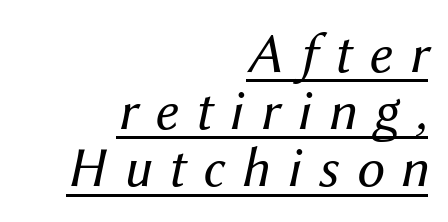
The image shows 56 px regular-weight type, italic (leaning right); set right-aligned, tight line spacing (1.02x), unusually wide letter spacing (+0.3 em), underlined; medium stroke contrast and a medium x-height.
